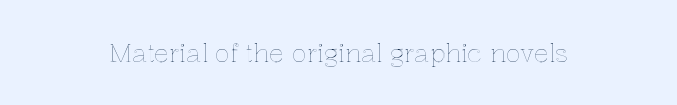
Q: Is the text italic (slanted)? A: No, it is upright.
Q: Is the text underlined? A: No.
Q: Is the spacing between letters normal or unusually wide? A: Normal.
